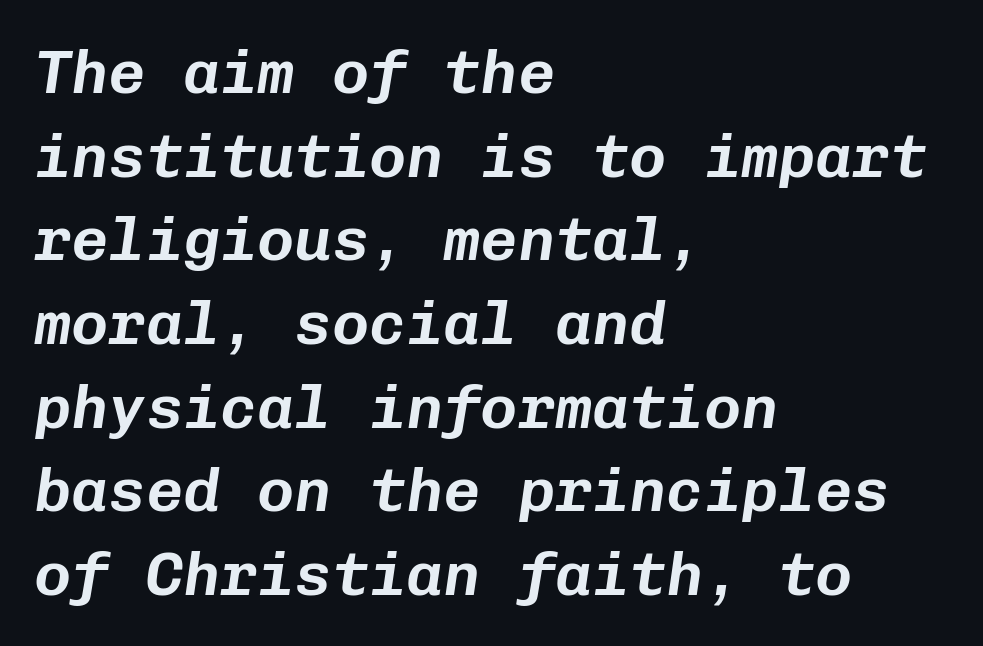
Tracking value appears to be zero — textbook default spacing. This sample has the even, mechanical cadence of fixed-width lettering. Descenders are the only things crossing below the line. Notice how descenders clear the ascenders below comfortably — that's standard leading. Yep, that's italic — everything's leaning. Every row of glyphs begins at an identical x-position on the left.
